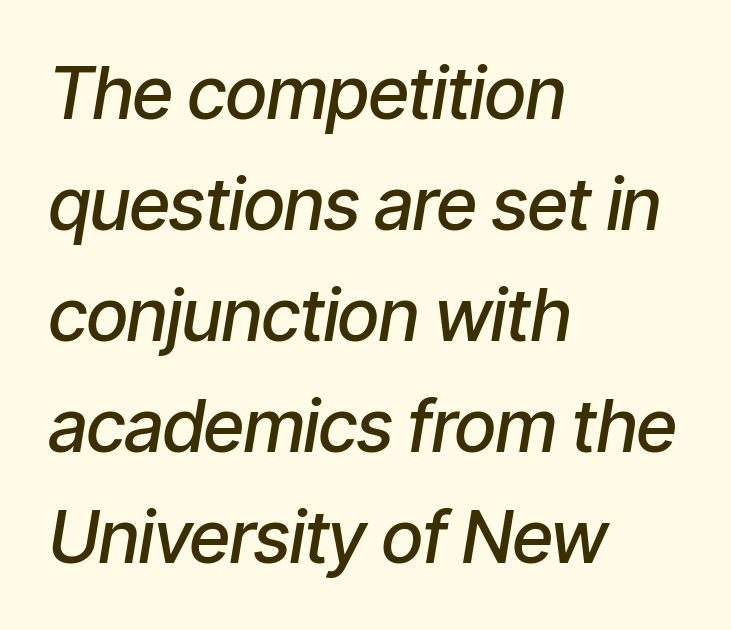
The image shows 72 px semibold, condensed type, italic (leaning right); set left-aligned, normal line spacing (1.54x), normal letter spacing, not underlined; low stroke contrast and a medium x-height.
